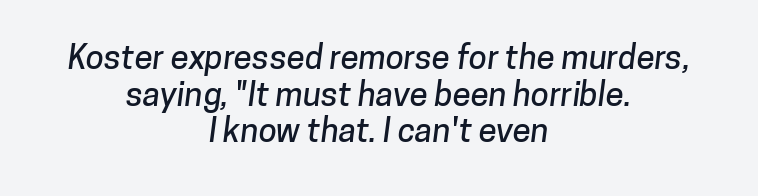
Do the characters align in a grid? No, the font is proportional. These lines huddle together more closely than default settings would place them. Nothing sits at the stroke ends, so this counts as sans-serif. One-word summary of the alignment: center. Underline: absent. The type is set solid horizontally, with unmodified tracking.
